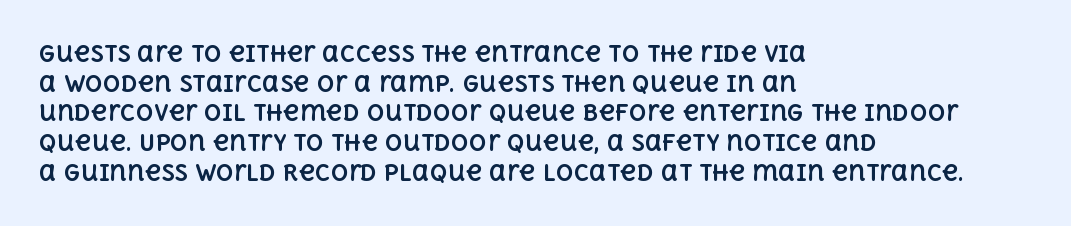
{"italic": "no", "bold": "yes", "underline": "no", "align": "left", "line_spacing": "normal", "line_spacing_ratio": 1.35, "letter_spacing": "normal", "letter_spacing_em": 0.0, "glyph_px": 22}
